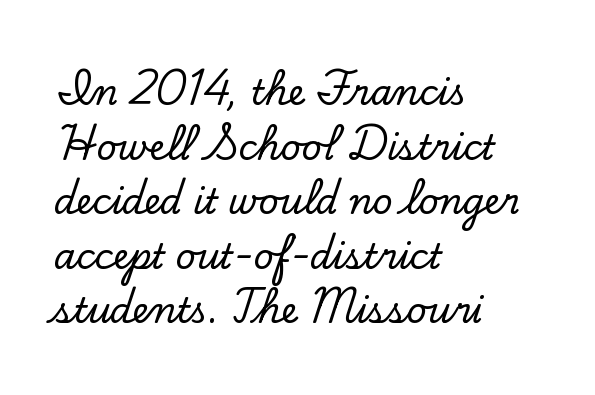
These lines are rendered in a variable-pitch font. The line-height multiplier appears to be the usual default. Layout note: lines flush left.
